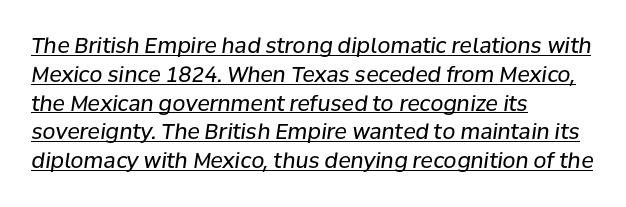
The image shows 21 px text type, italic (leaning right); set left-aligned, normal line spacing (1.37x), normal letter spacing, underlined.
